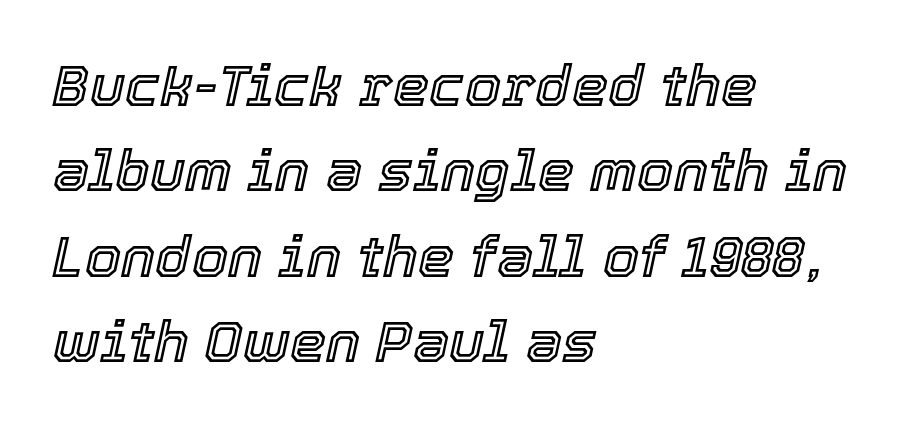
Q: Is the text italic (slanted)? A: Yes, it leans right by about 12 degrees.
Q: Is the text underlined? A: No.
Q: How is the paragraph aligned? A: Left-aligned.
Q: Is the spacing between letters normal or unusually wide? A: Normal.
Q: Is the spacing between lines tight, normal or loose? A: Normal.
Q: Width (condensed, normal, or wide)? A: Normal.
Q: x-height? A: Medium.
Q: Monospaced? A: No.
